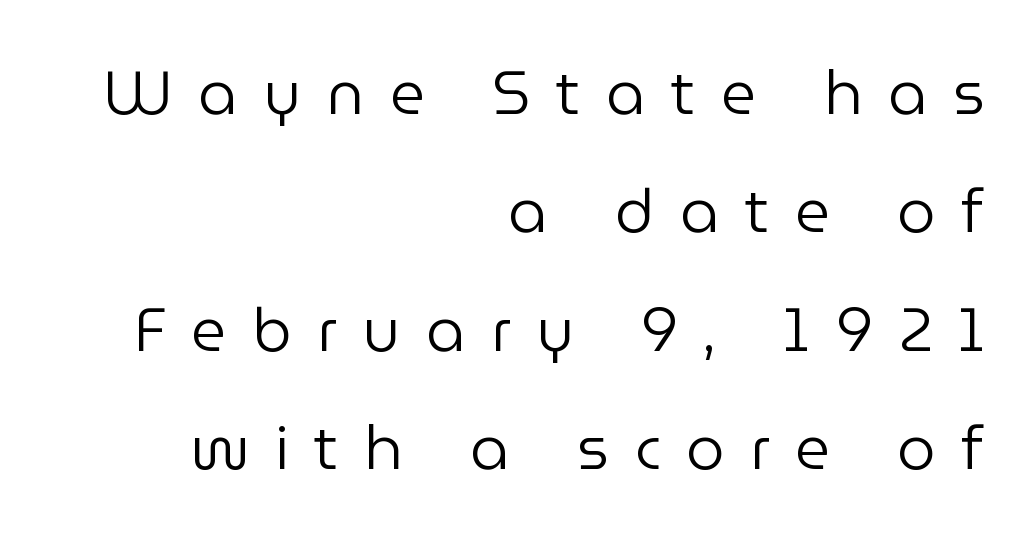
The image shows 61 px regular-weight sans-serif type, upright; set right-aligned, loose line spacing (1.94x), unusually wide letter spacing (+0.42 em), not underlined; low stroke contrast and a medium x-height.
